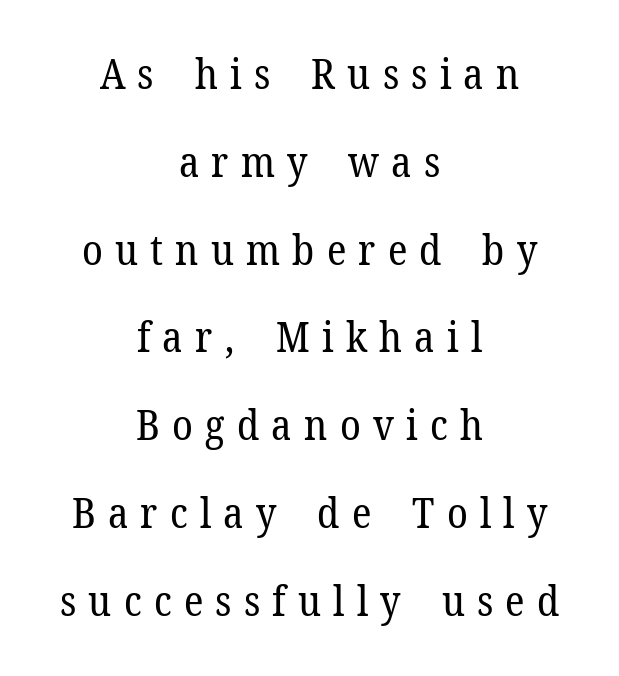
Nobody drew a line under any word here. The characters display serif detailing at their extremities. The rag falls on both sides of this text block equally. A roman cut, with each character standing at attention.
